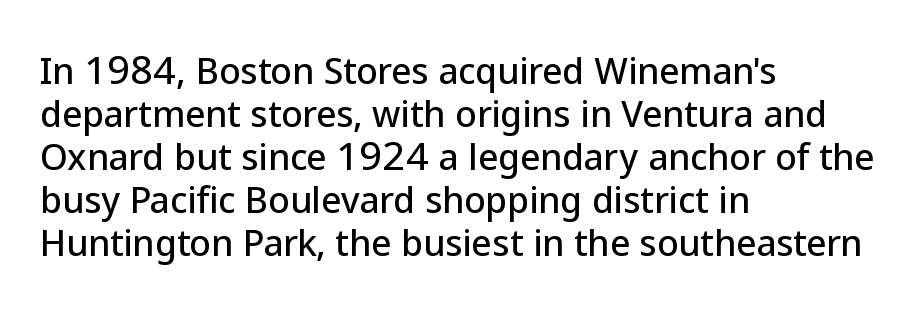
{"serif": "no", "italic": "no", "width": "normal", "stroke_contrast": "low", "x_height": "medium", "monospaced": "no", "underline": "no", "align": "left", "line_spacing_ratio": 1.23, "letter_spacing": "normal", "letter_spacing_em": 0.0, "glyph_px": 35}
